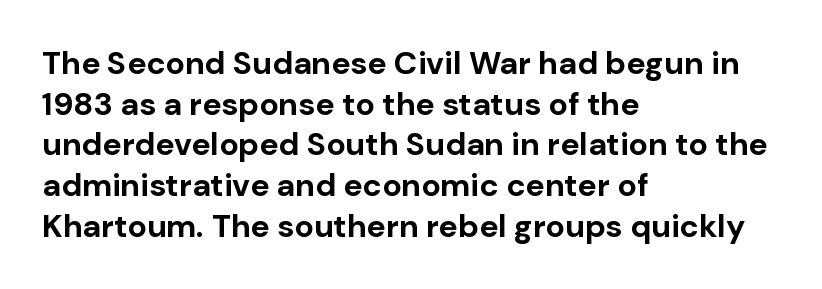
The image shows 32 px bold sans-serif type, upright; set left-aligned, normal line spacing (1.27x), normal letter spacing, not underlined; low stroke contrast and a medium x-height.
